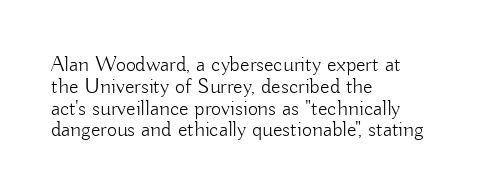
The image shows 22 px text type, upright; set left-aligned, tight line spacing (0.99x), normal letter spacing, not underlined.
